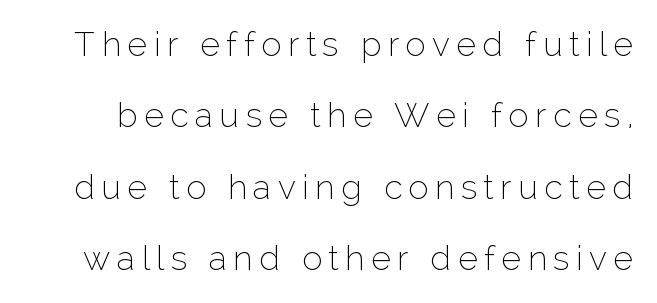
The image shows 34 px thin sans-serif type, upright; set loose line spacing (2.1x), not underlined; low stroke contrast and a medium x-height.
